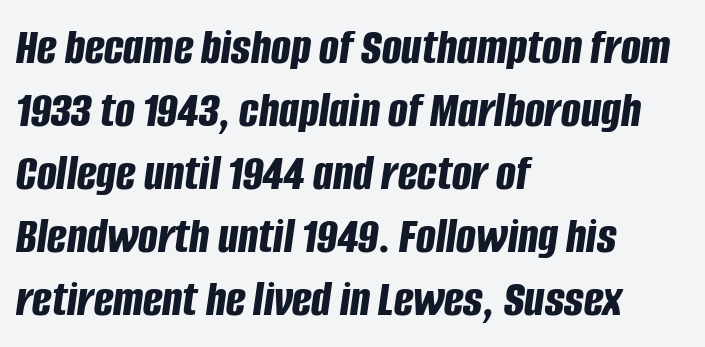
The image shows 52 px bold, condensed type, italic (leaning right); set left-aligned, line spacing 1.21x, normal letter spacing, not underlined; low stroke contrast and a large x-height.
